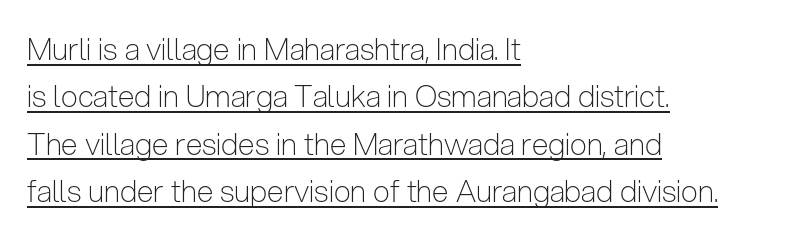
The image shows 30 px light, condensed sans-serif type, upright; set left-aligned, normal line spacing (1.58x), normal letter spacing, underlined; low stroke contrast and a medium x-height.
